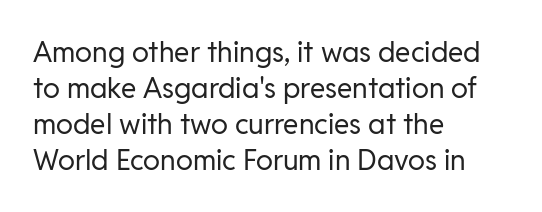
Q: Is the text bold? A: No.
Q: Is the text italic (slanted)? A: No, it is upright.
Q: Is the typeface a serif or a sans-serif typeface? A: Sans-serif.
Q: Is the text underlined? A: No.
Q: How is the paragraph aligned? A: Left-aligned.
Q: Is the spacing between letters normal or unusually wide? A: Normal.
Q: Is the spacing between lines tight, normal or loose? A: Normal.
Q: Width (condensed, normal, or wide)? A: Normal.
Q: Stroke contrast? A: Low.
Q: x-height? A: Medium.
Q: Monospaced? A: No.
